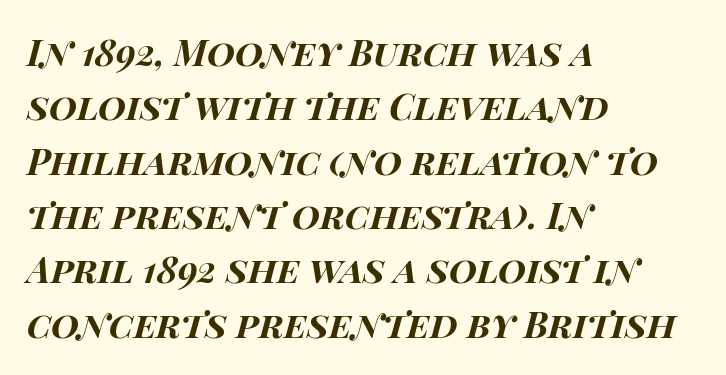
The image shows 36 px bold, wide type, italic (leaning right); set left-aligned, normal line spacing (1.51x), normal letter spacing, not underlined; high stroke contrast and a large x-height.
